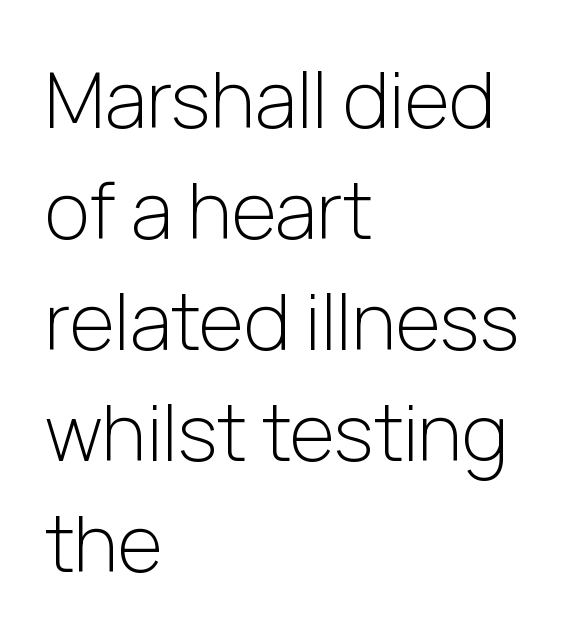
Q: Is the text bold? A: No.
Q: Is the text italic (slanted)? A: No, it is upright.
Q: Is the typeface a serif or a sans-serif typeface? A: Sans-serif.
Q: Is the text underlined? A: No.
Q: How is the paragraph aligned? A: Left-aligned.
Q: Is the spacing between letters normal or unusually wide? A: Normal.
Q: Is the spacing between lines tight, normal or loose? A: Normal.
Q: Width (condensed, normal, or wide)? A: Normal.
Q: Stroke contrast? A: Low.
Q: x-height? A: Medium.
Q: Monospaced? A: No.
